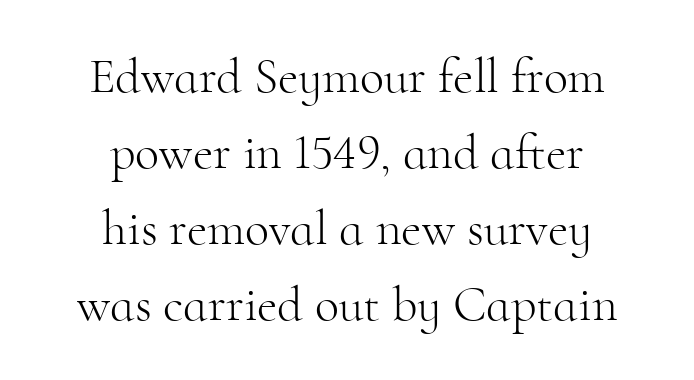
No italicization has been applied; the sample stays upright. Weight: not bold — regular or lighter. Old-style or modern, the face here clearly has serifs. The rows are spaced the way most documents space them.
